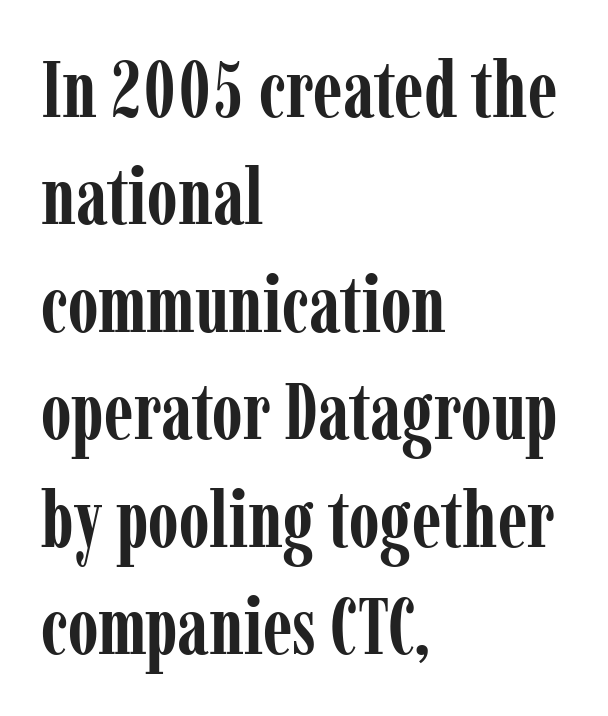
The glyphs have the mass of a bold cut. The gaps between neighbouring characters are ordinary and unremarkable. Tall strokes in this sample are plumb rather than angled. This sample has the flowing, uneven cadence of proportional lettering.
